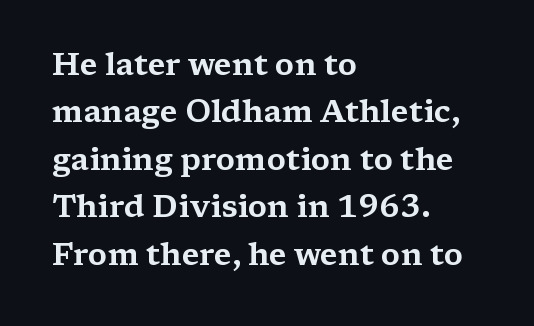
The image shows 31 px wide serif type, upright; set left-aligned, normal line spacing (1.53x), normal letter spacing, not underlined; medium stroke contrast and a medium x-height.
